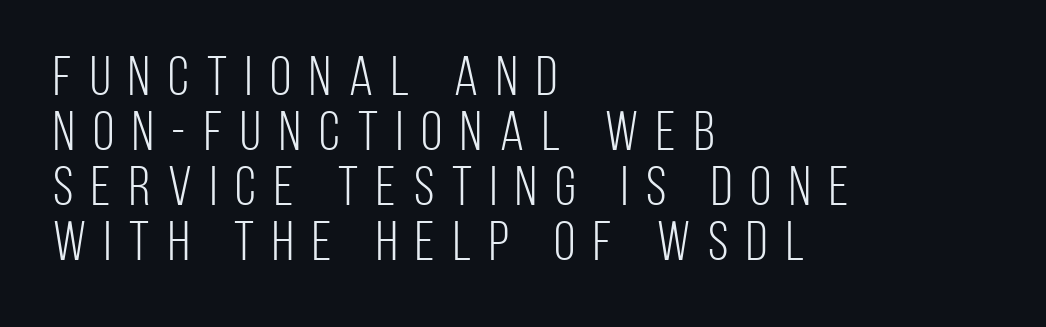
Here the designer chose a conventional face with non-uniform glyph widths. When letters stand straight like this, we call the style roman or upright. These lines stack with their left ends in a neat column. The line texture is sparse and dotted thanks to wide tracking.
